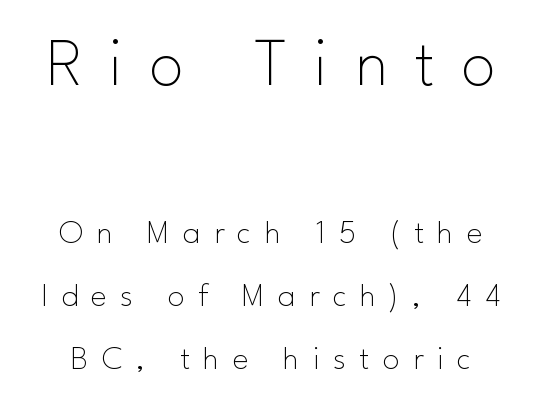
Q: Is the text bold? A: No.
Q: Is the text italic (slanted)? A: No, it is upright.
Q: Is the typeface a serif or a sans-serif typeface? A: Sans-serif.
Q: Is the text underlined? A: No.
Q: Is the spacing between letters normal or unusually wide? A: Unusually wide.
Q: Which block of text is set in a larger size, the first (top) or the second (bottom)? A: The first (top) one.
Q: Width (condensed, normal, or wide)? A: Normal.
Q: Stroke contrast? A: Low.
Q: x-height? A: Small.
Q: Monospaced? A: No.
